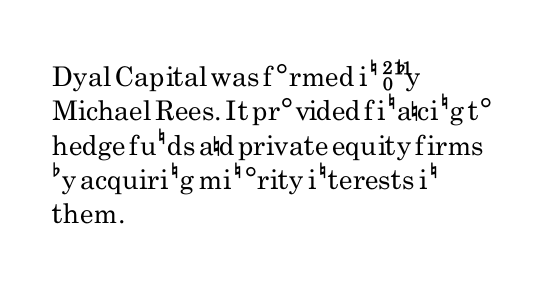
The image shows 27 px text type, upright; set left-aligned, normal line spacing (1.27x), normal letter spacing, not underlined.
